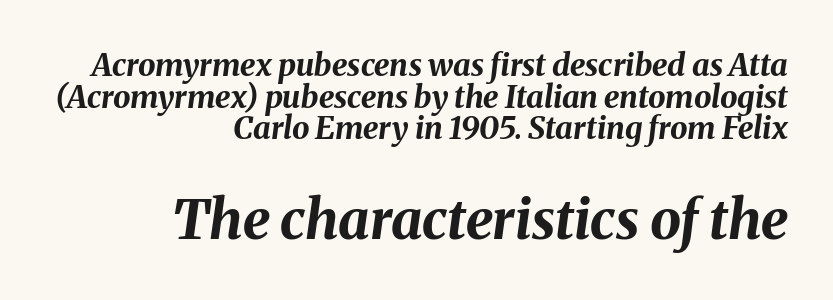
Q: Is the text bold? A: Yes.
Q: Is the text italic (slanted)? A: Yes, it leans right by about 8 degrees.
Q: Is the text underlined? A: No.
Q: How is the paragraph aligned? A: Right-aligned.
Q: Is the spacing between letters normal or unusually wide? A: Normal.
Q: Is the spacing between lines tight, normal or loose? A: Tight.
Q: Which block of text is set in a larger size, the first (top) or the second (bottom)? A: The second (bottom) one.
Q: Width (condensed, normal, or wide)? A: Normal.
Q: Stroke contrast? A: Medium.
Q: x-height? A: Medium.
Q: Monospaced? A: No.
